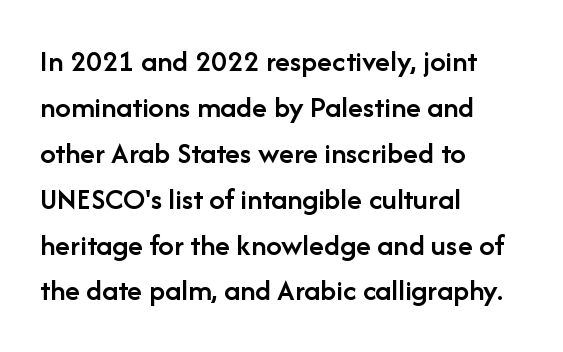
Varying glyph widths throughout — classic text-font behaviour. Rule under the text: the space is simply empty. The rows are spaced the way most documents space them. It's the straight-up-and-down kind of type. Slightly chunky letters — semibold, I'd say, not full bold.
